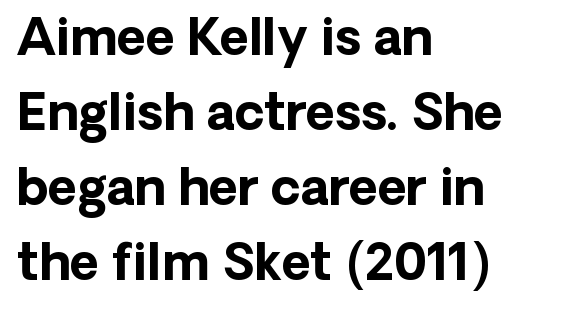
The image shows 50 px bold sans-serif type, upright; set left-aligned, normal line spacing (1.5x), normal letter spacing, not underlined; low stroke contrast and a medium x-height.
